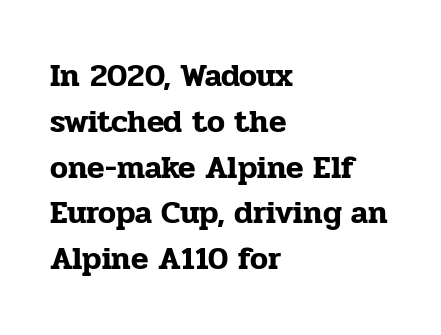
Q: Is the text italic (slanted)? A: No, it is upright.
Q: Is the typeface a serif or a sans-serif typeface? A: Serif.
Q: Is the text underlined? A: No.
Q: How is the paragraph aligned? A: Left-aligned.
Q: Is the spacing between letters normal or unusually wide? A: Normal.
Q: Is the spacing between lines tight, normal or loose? A: Normal.
Q: Width (condensed, normal, or wide)? A: Normal.
Q: Stroke contrast? A: Low.
Q: x-height? A: Medium.
Q: Monospaced? A: No.
